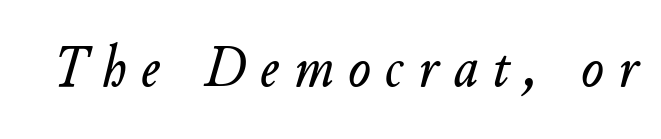
{"italic": "yes", "lean": "right", "slant_degrees": 11, "width": "normal", "stroke_contrast": "low", "x_height": "small", "monospaced": "no", "underline": "no", "letter_spacing": "wide", "letter_spacing_em": 0.25, "glyph_px": 59}
